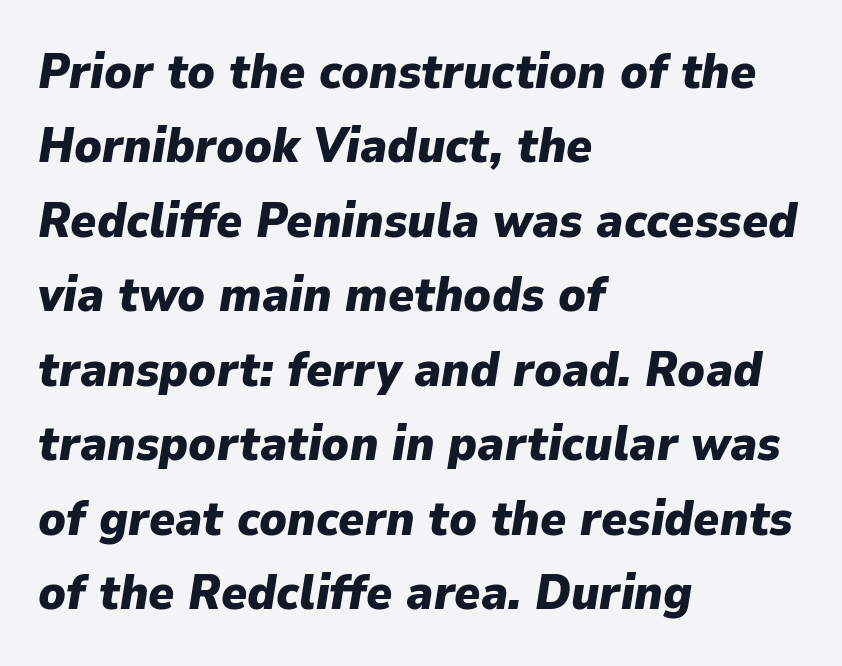
{"italic": "yes", "lean": "right", "slant_degrees": 9, "bold": "yes", "weight": "heavy", "width": "normal", "stroke_contrast": "low", "x_height": "medium", "monospaced": "no", "underline": "no", "align": "left", "line_spacing": "normal", "line_spacing_ratio": 1.52, "letter_spacing": "normal", "letter_spacing_em": 0.0, "glyph_px": 49}
